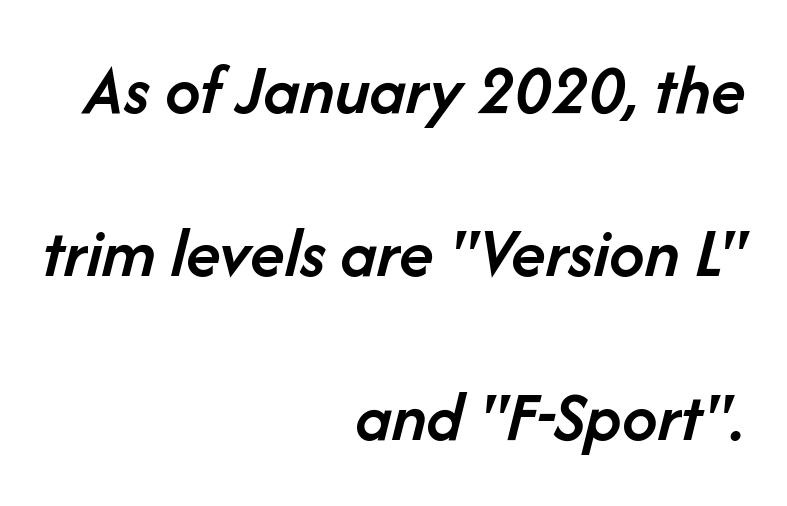
Short and long lines alike share a common ending point at right. Strokes here are thickened, but only to semibold level. Do the characters align in a grid? No, the font is proportional. The area under the type is left untouched. Inter-character spacing is left at the font's built-in metrics. Designer's note — italics engaged.
